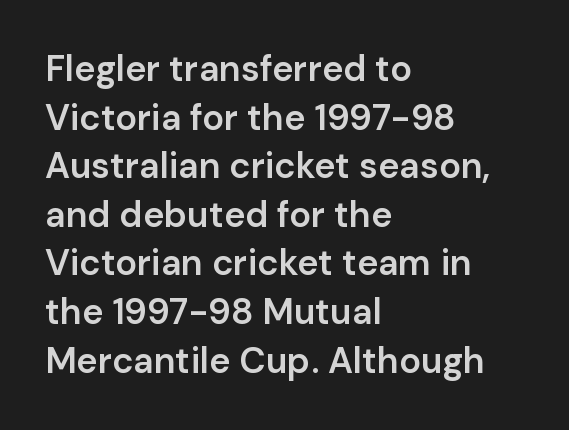
Q: Is the text bold? A: Semi-bold.
Q: Is the text italic (slanted)? A: No, it is upright.
Q: Is the typeface a serif or a sans-serif typeface? A: Sans-serif.
Q: Is the text underlined? A: No.
Q: How is the paragraph aligned? A: Left-aligned.
Q: Is the spacing between letters normal or unusually wide? A: Normal.
Q: Is the spacing between lines tight, normal or loose? A: Normal.
Q: Width (condensed, normal, or wide)? A: Normal.
Q: Stroke contrast? A: Low.
Q: x-height? A: Medium.
Q: Monospaced? A: No.
